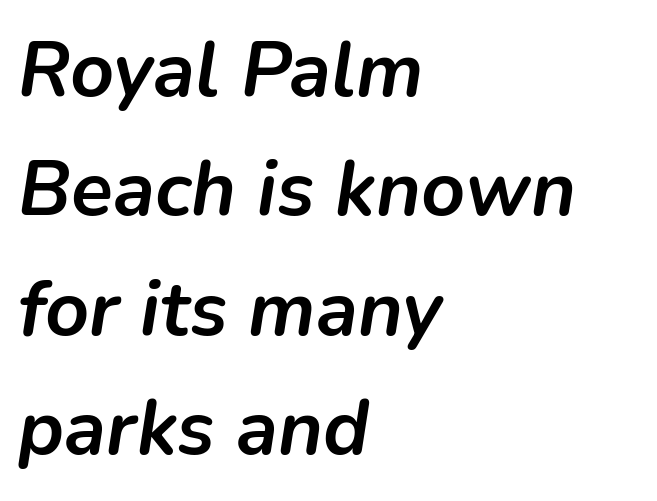
{"italic": "yes", "lean": "right", "slant_degrees": 9, "bold": "yes", "weight": "semibold", "width": "normal", "stroke_contrast": "low", "x_height": "medium", "monospaced": "no", "underline": "no", "align": "left", "line_spacing": "normal", "line_spacing_ratio": 1.55, "letter_spacing": "normal", "letter_spacing_em": 0.0, "glyph_px": 77}
